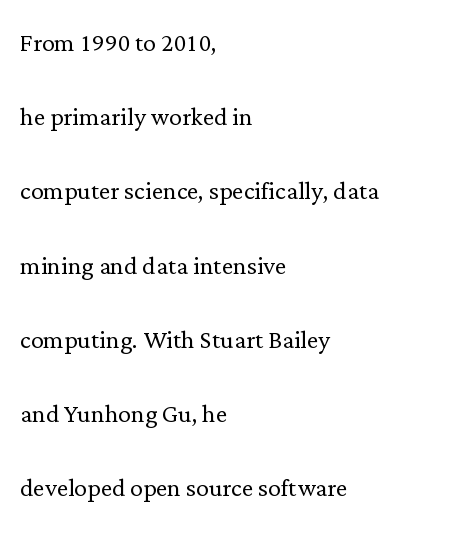
{"serif": "yes", "italic": "no", "bold": "no", "weight": "light", "width": "normal", "stroke_contrast": "low", "x_height": "medium", "monospaced": "no", "underline": "no", "align": "left", "line_spacing": "loose", "line_spacing_ratio": 2.32, "letter_spacing": "normal", "letter_spacing_em": 0.0, "glyph_px": 32}
